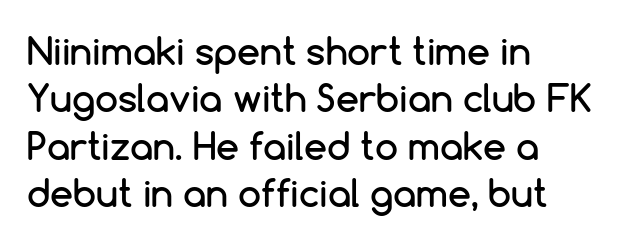
Look at the bottom of the vertical strokes: they stop flat, with no serifs. Spacing verdict: proportional, widths tailored to each character. Successive baselines arrive at the customary interval. Teacher's note: observe the even left margin — that is flush-left alignment. Type without underlining. This sample uses an upright cut, with every glyph sitting square on the baseline.
